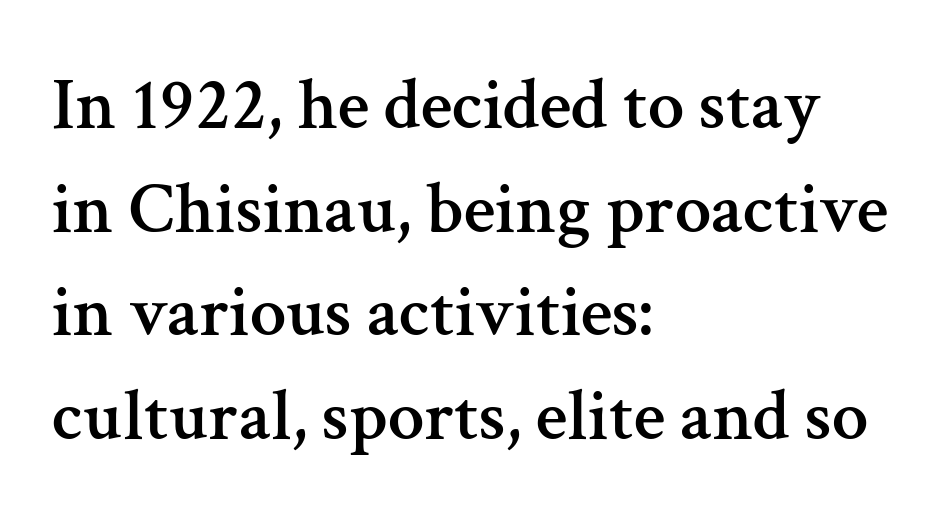
Q: Is the text italic (slanted)? A: No, it is upright.
Q: Is the typeface a serif or a sans-serif typeface? A: Serif.
Q: Is the text underlined? A: No.
Q: How is the paragraph aligned? A: Left-aligned.
Q: Is the spacing between letters normal or unusually wide? A: Normal.
Q: Is the spacing between lines tight, normal or loose? A: Normal.
Q: Width (condensed, normal, or wide)? A: Normal.
Q: Stroke contrast? A: Medium.
Q: x-height? A: Medium.
Q: Monospaced? A: No.
